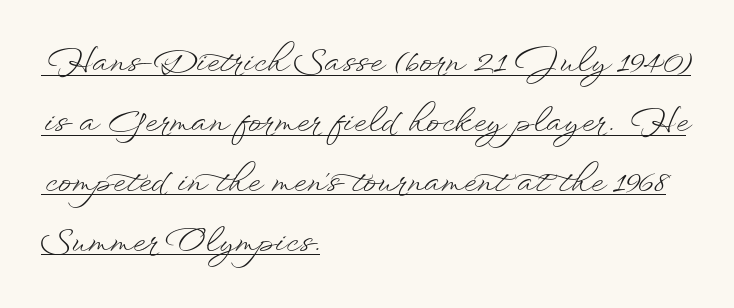
Q: Is the text bold? A: No.
Q: Is the text italic (slanted)? A: Yes.
Q: Is the text underlined? A: Yes.
Q: How is the paragraph aligned? A: Left-aligned.
Q: Is the spacing between letters normal or unusually wide? A: Normal.
Q: Width (condensed, normal, or wide)? A: Wide.
Q: Stroke contrast? A: Low.
Q: x-height? A: Small.
Q: Monospaced? A: No.
